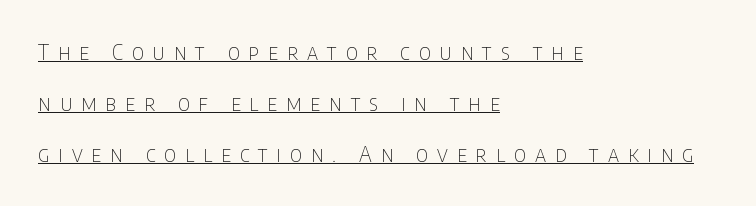
{"italic": "no", "bold": "no", "underline": "yes", "align": "left", "line_spacing": "loose", "line_spacing_ratio": 2.44, "letter_spacing": "wide", "letter_spacing_em": 0.43, "glyph_px": 21}
